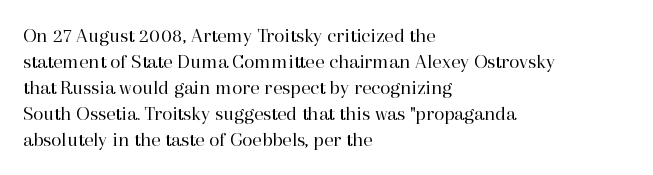
The typography opts for an upright posture over an oblique one. Unmarked baselines from the first word to the last. Students, note that the glyphs here touch the page at normal intervals. Which margin do the lines hug? The left one — the right edge is uneven. The typesetting does not lean heavy: it is not bold.
